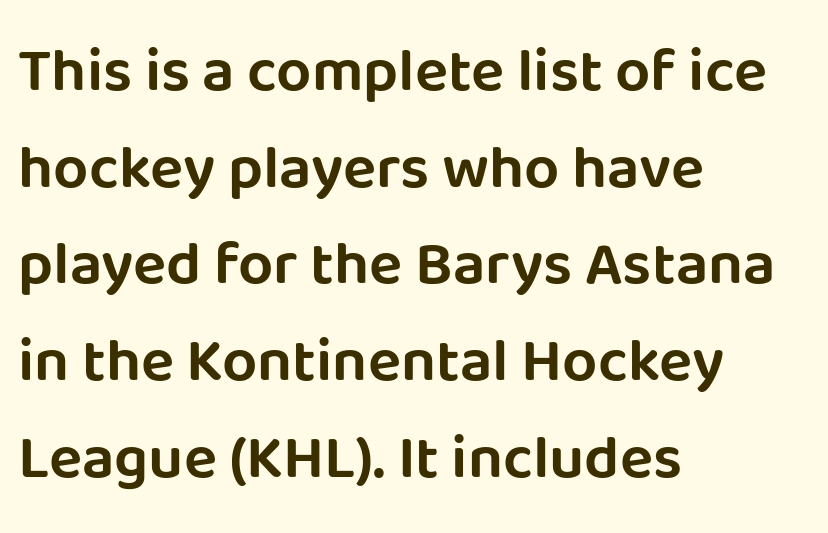
Q: Is the text italic (slanted)? A: No, it is upright.
Q: Is the typeface a serif or a sans-serif typeface? A: Sans-serif.
Q: Is the text underlined? A: No.
Q: How is the paragraph aligned? A: Left-aligned.
Q: Is the spacing between letters normal or unusually wide? A: Normal.
Q: Is the spacing between lines tight, normal or loose? A: Normal.
Q: Width (condensed, normal, or wide)? A: Normal.
Q: Stroke contrast? A: Low.
Q: x-height? A: Large.
Q: Monospaced? A: No.
